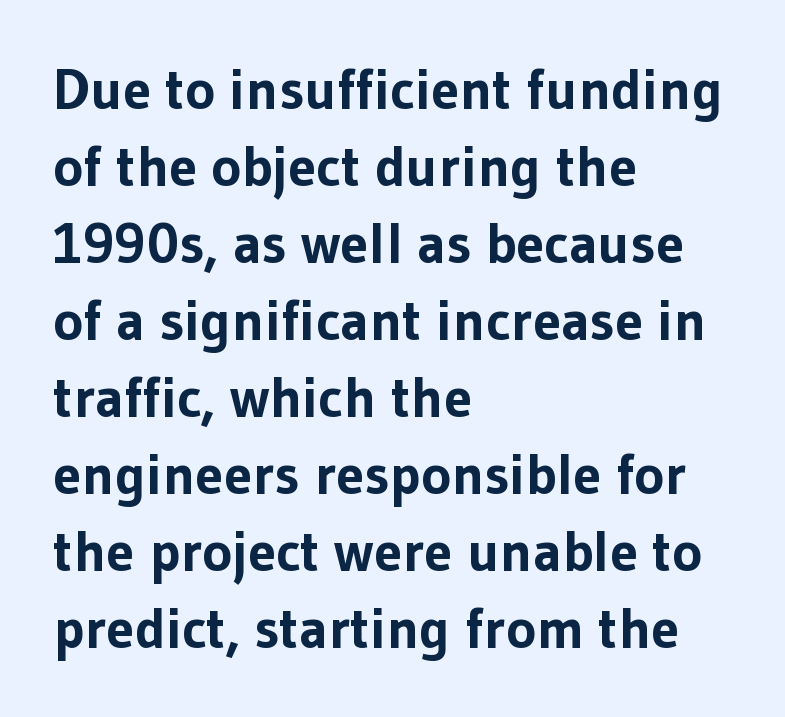
{"serif": "no", "italic": "no", "bold": "yes", "weight": "bold", "width": "normal", "stroke_contrast": "low", "x_height": "medium", "monospaced": "no", "underline": "no", "align": "left", "line_spacing": "normal", "line_spacing_ratio": 1.35, "letter_spacing": "normal", "letter_spacing_em": 0.0, "glyph_px": 57}
